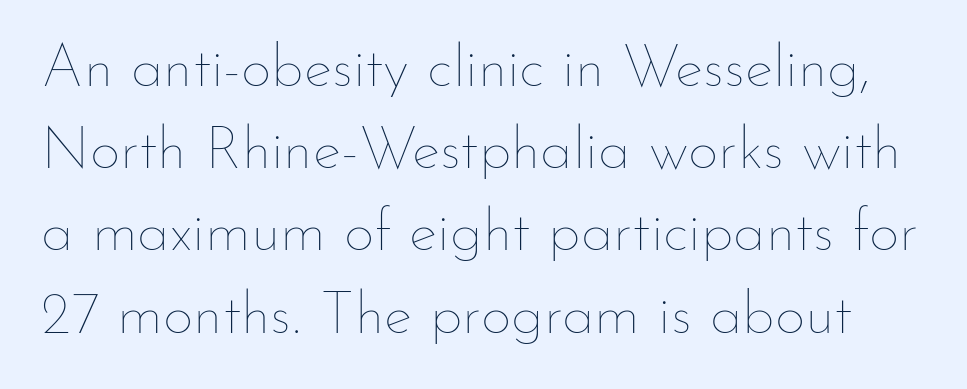
Unlike italic type, these characters show no tilt at all. Descenders are the only things crossing below the line. The designer left line spacing at the default. You could not count columns in this text — the font is proportionally spaced. Inter-character spacing is left at the font's built-in metrics. Heft: none added — not bold.
